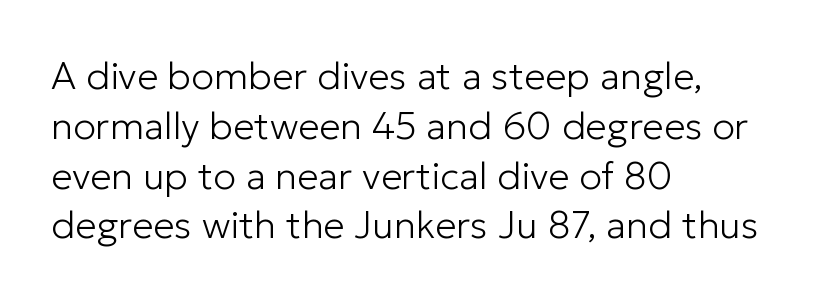
Stroke mass is kept to a normal reading level or below. Character widths vary here, with narrow letters taking less room than wide ones. The lettering holds an erect, upright posture throughout. A student would call this left alignment; a typographer would say flush left, rag right. Honestly, there is no underline to notice here at all. The tracking reads as untouched default to a designer's eye.
